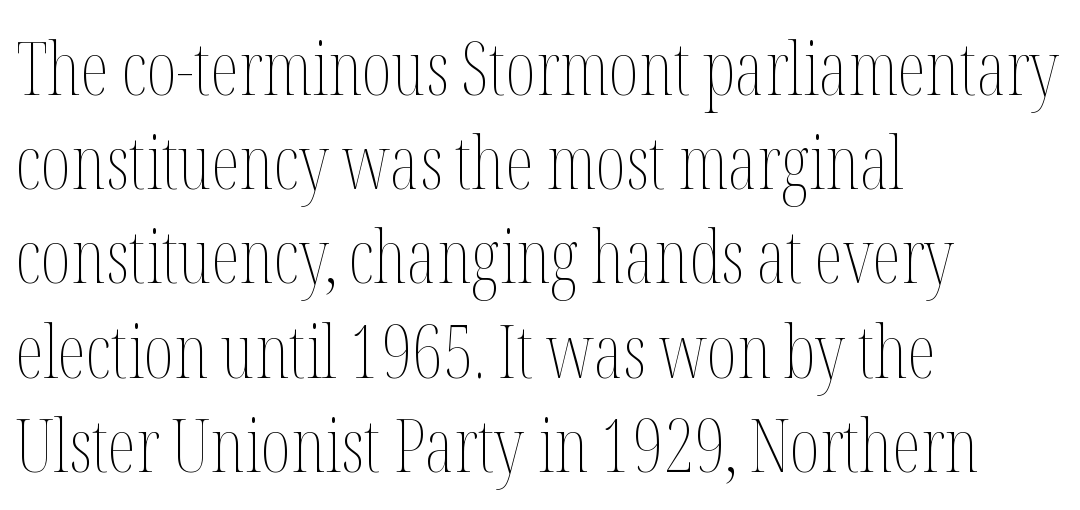
Q: Is the text bold? A: No.
Q: Is the text italic (slanted)? A: No, it is upright.
Q: Is the text underlined? A: No.
Q: How is the paragraph aligned? A: Left-aligned.
Q: Is the spacing between letters normal or unusually wide? A: Normal.
Q: Is the spacing between lines tight, normal or loose? A: Normal.
Q: Width (condensed, normal, or wide)? A: Condensed.
Q: Stroke contrast? A: Medium.
Q: x-height? A: Medium.
Q: Monospaced? A: No.
